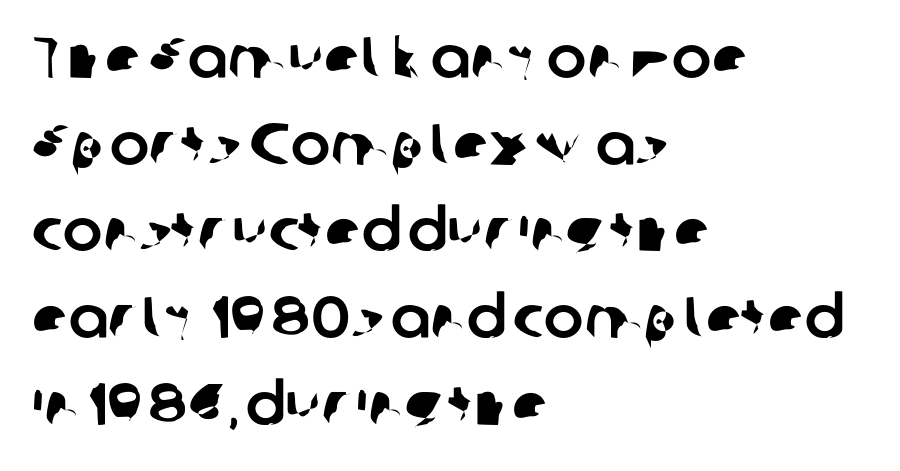
Where is the straight margin? On the left. You could not count columns in this text — the font is proportionally spaced. A typesetter would label this face a sans. Tracking value appears to be zero — textbook default spacing. Summary of vertical rhythm: regular, with standard interline spacing.
